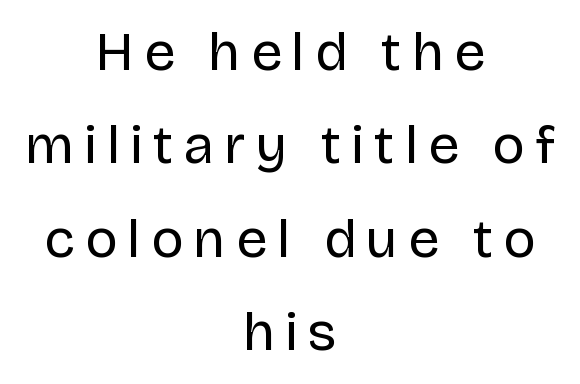
The image shows 55 px regular-weight sans-serif type, upright; set centered, normal line spacing (1.7x), not underlined; low stroke contrast and a large x-height.
